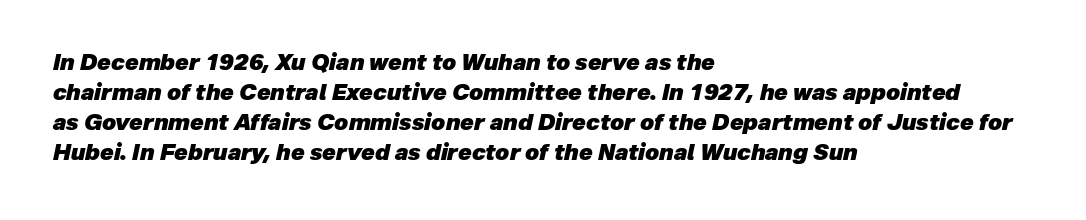
Q: Is the text bold? A: Yes.
Q: Is the text italic (slanted)? A: Yes, it leans right by about 12 degrees.
Q: Is the text underlined? A: No.
Q: How is the paragraph aligned? A: Left-aligned.
Q: Is the spacing between letters normal or unusually wide? A: Normal.
Q: Is the spacing between lines tight, normal or loose? A: Normal.
